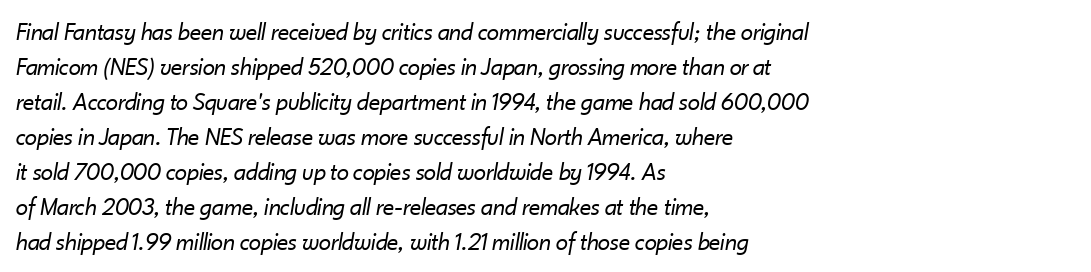
In terms of posture, this sample is oblique. This rendering leaves character spacing at its baseline value. Stem width sits at or under what a default text font uses. The passage is arranged the way most books set body copy — flush left. The glyphs are unaccompanied by any horizontal stroke below them.
